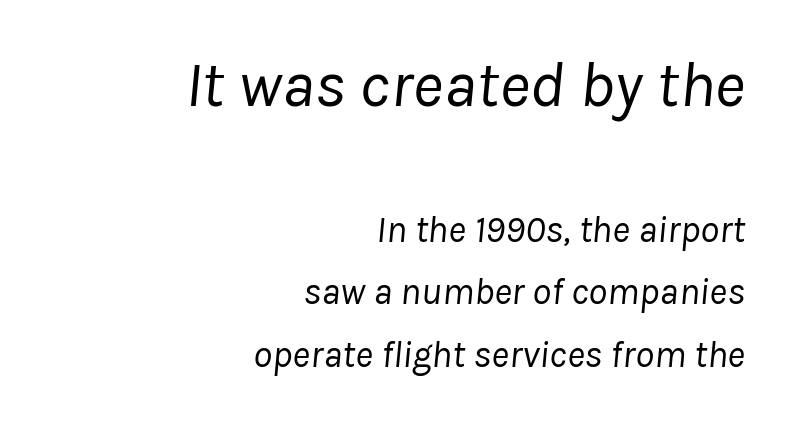
The font is comparable to plain body text, perhaps lighter. Do the characters align in a grid? No, the font is proportional. This layout puts the oversized block above and the modest block below. Slant detected: the letters are inclined. Evenly set lines give the paragraph a standard silhouette.
